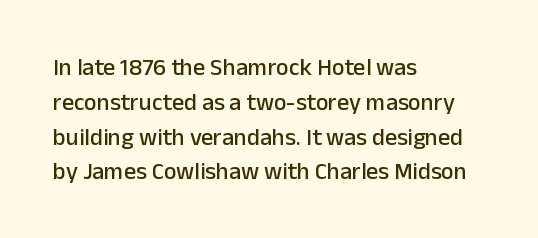
Q: Is the text italic (slanted)? A: No, it is upright.
Q: Is the text underlined? A: No.
Q: How is the paragraph aligned? A: Left-aligned.
Q: Is the spacing between letters normal or unusually wide? A: Normal.
Q: Is the spacing between lines tight, normal or loose? A: Normal.
